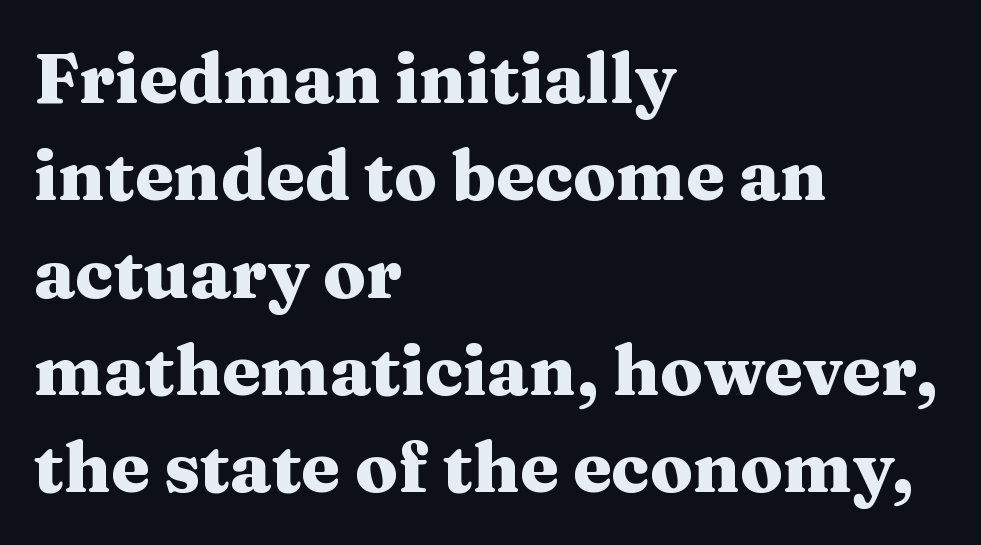
The image shows 70 px heavy, wide serif type, upright; set left-aligned, normal line spacing (1.39x), normal letter spacing, not underlined; medium stroke contrast and a medium x-height.
